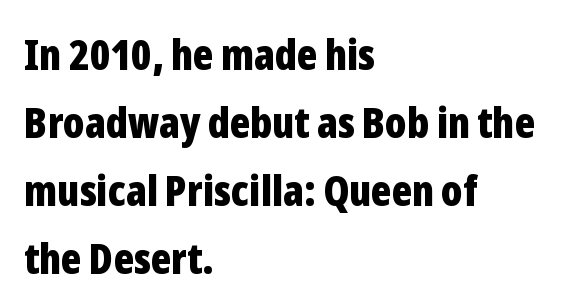
Q: Is the text bold? A: Yes.
Q: Is the text italic (slanted)? A: No, it is upright.
Q: Is the typeface a serif or a sans-serif typeface? A: Sans-serif.
Q: Is the text underlined? A: No.
Q: How is the paragraph aligned? A: Left-aligned.
Q: Is the spacing between letters normal or unusually wide? A: Normal.
Q: Is the spacing between lines tight, normal or loose? A: Normal.
Q: Width (condensed, normal, or wide)? A: Condensed.
Q: Stroke contrast? A: Low.
Q: x-height? A: Medium.
Q: Monospaced? A: No.
